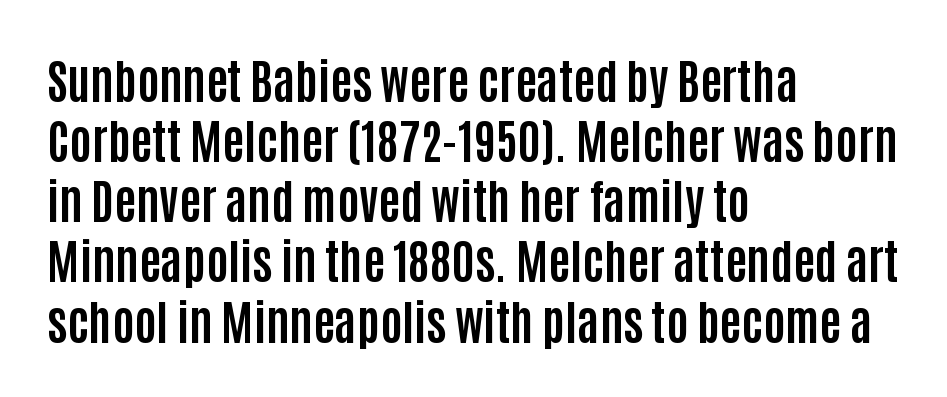
The image shows 47 px bold, condensed sans-serif type, upright; set left-aligned, normal line spacing (1.28x), normal letter spacing, not underlined; low stroke contrast and a large x-height.
